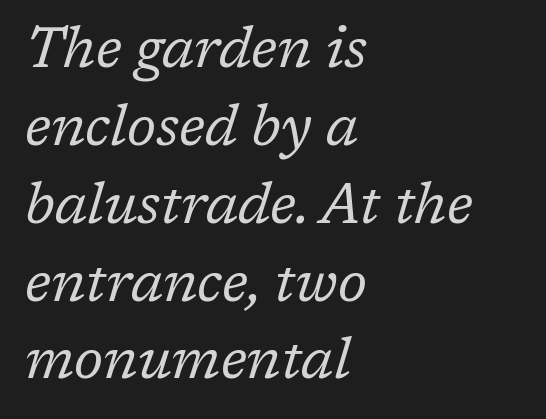
The image shows 56 px regular-weight serif type, italic (leaning right); set left-aligned, normal line spacing (1.39x), normal letter spacing, not underlined; low stroke contrast and a medium x-height.
